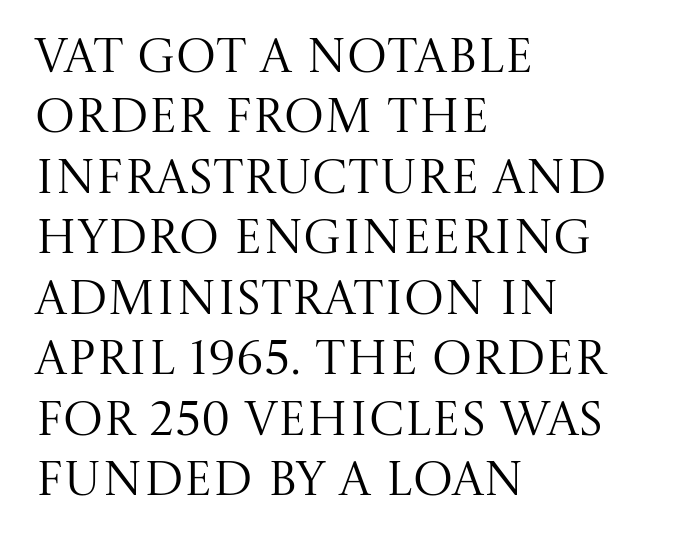
Q: Is the text bold? A: No.
Q: Is the text italic (slanted)? A: No, it is upright.
Q: Is the typeface a serif or a sans-serif typeface? A: Serif.
Q: Is the text underlined? A: No.
Q: How is the paragraph aligned? A: Left-aligned.
Q: Is the spacing between letters normal or unusually wide? A: Normal.
Q: Is the spacing between lines tight, normal or loose? A: Normal.
Q: Width (condensed, normal, or wide)? A: Normal.
Q: Stroke contrast? A: Medium.
Q: x-height? A: Large.
Q: Monospaced? A: No.
